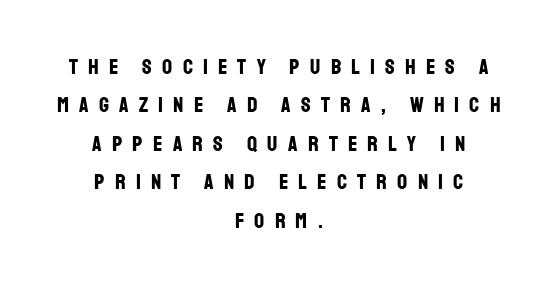
Q: Is the text bold? A: Yes.
Q: Is the text italic (slanted)? A: No, it is upright.
Q: Is the text underlined? A: No.
Q: How is the paragraph aligned? A: Centered.
Q: Is the spacing between letters normal or unusually wide? A: Unusually wide.
